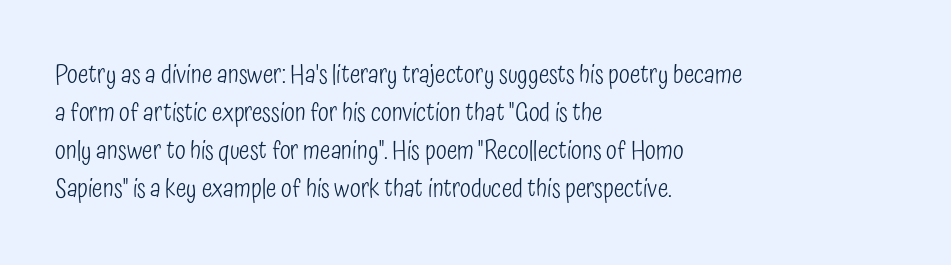
The image shows 25 px text type, upright; set left-aligned, normal line spacing (1.52x), normal letter spacing, not underlined.
